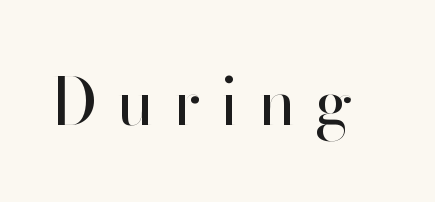
{"serif": "no", "italic": "no", "bold": "no", "weight": "regular", "width": "normal", "stroke_contrast": "high", "x_height": "small", "monospaced": "no", "underline": "no", "letter_spacing": "wide", "letter_spacing_em": 0.3, "glyph_px": 65}
